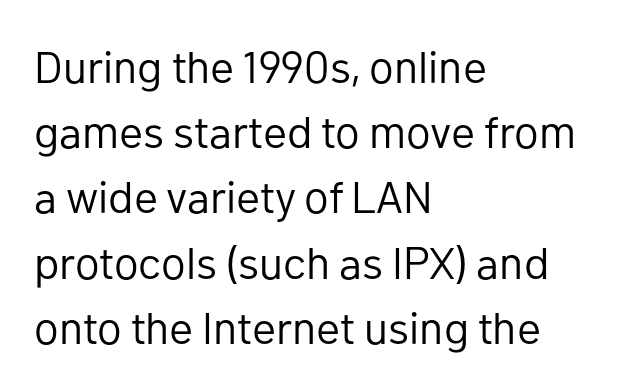
{"serif": "no", "italic": "no", "bold": "no", "weight": "regular", "width": "normal", "stroke_contrast": "low", "x_height": "medium", "monospaced": "no", "underline": "no", "align": "left", "line_spacing": "normal", "line_spacing_ratio": 1.45, "letter_spacing": "normal", "letter_spacing_em": 0.0, "glyph_px": 45}
